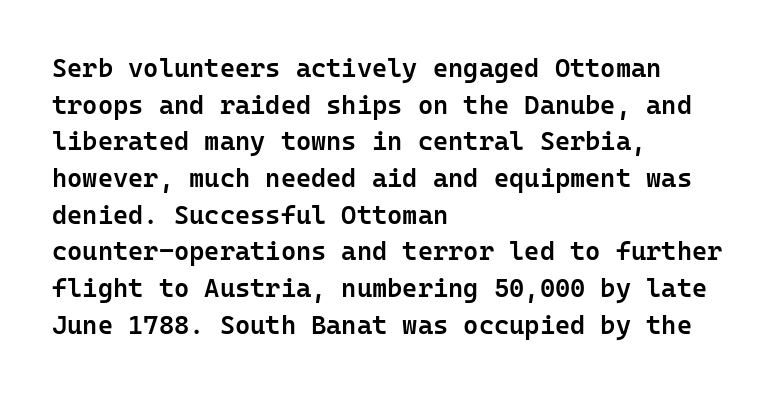
Q: Is the text bold? A: Semi-bold.
Q: Is the text italic (slanted)? A: No, it is upright.
Q: Is the text underlined? A: No.
Q: How is the paragraph aligned? A: Left-aligned.
Q: Is the spacing between letters normal or unusually wide? A: Normal.
Q: Is the spacing between lines tight, normal or loose? A: Normal.
